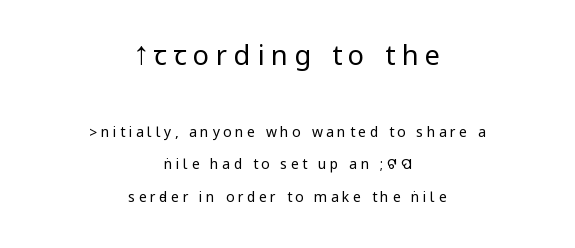
Compared with a typical body face, this is equally light or lighter still. A student would notice the top passage is typeset larger than what follows. Each row of text sits above clean, open space. Substantial extra tracking has been applied to these lines. Widely set lines give the paragraph a tall, airy silhouette.
